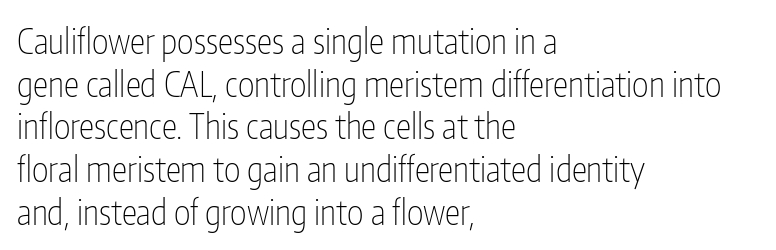
The image shows 35 px thin, condensed sans-serif type, upright; set left-aligned, line spacing 1.22x, normal letter spacing, not underlined; low stroke contrast and a medium x-height.
